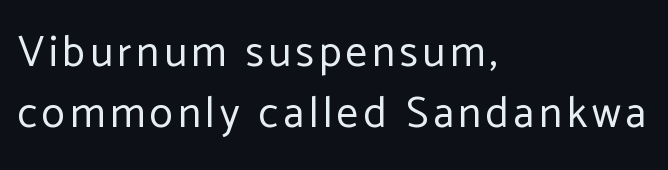
The image shows 43 px regular-weight sans-serif type, upright; set left-aligned, normal line spacing (1.42x), not underlined; low stroke contrast and a medium x-height.
